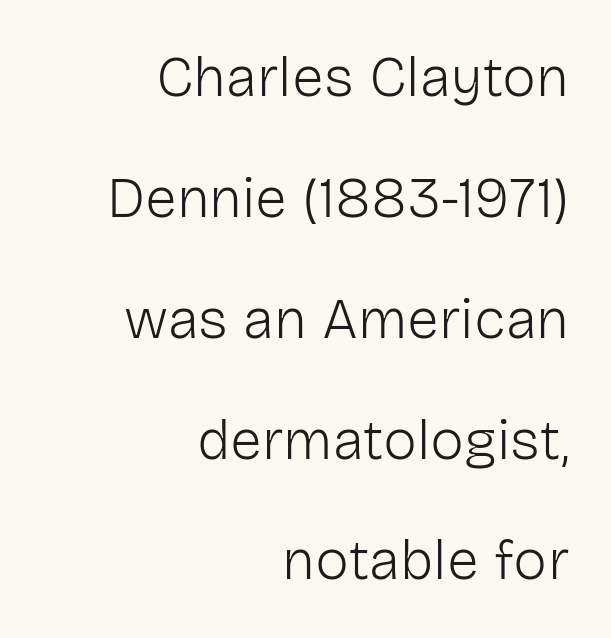
Just letters on the line, the space beneath them empty. There is no visible air inserted between adjacent glyphs. Quick note: not italic, upright. Rows of type keep a wide berth in the vertical direction. Counters stay open thanks to moderate or lighter strokes. The compositor pushed each line to the right boundary.
